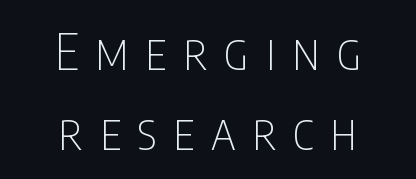
{"serif": "no", "italic": "no", "bold": "no", "weight": "thin", "width": "condensed", "stroke_contrast": "low", "x_height": "large", "monospaced": "no", "underline": "no", "align": "center", "line_spacing": "normal", "line_spacing_ratio": 1.6, "letter_spacing": "wide", "letter_spacing_em": 0.33, "glyph_px": 50}
